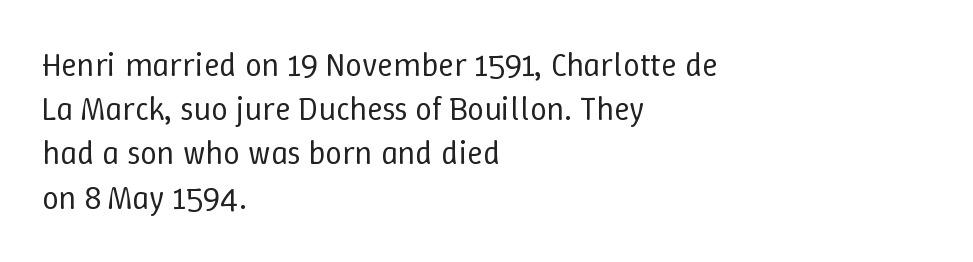
{"italic": "no", "bold": "no", "weight": "regular", "width": "normal", "stroke_contrast": "low", "x_height": "medium", "monospaced": "no", "underline": "no", "align": "left", "line_spacing": "normal", "line_spacing_ratio": 1.34, "letter_spacing": "normal", "letter_spacing_em": 0.0, "glyph_px": 33}
